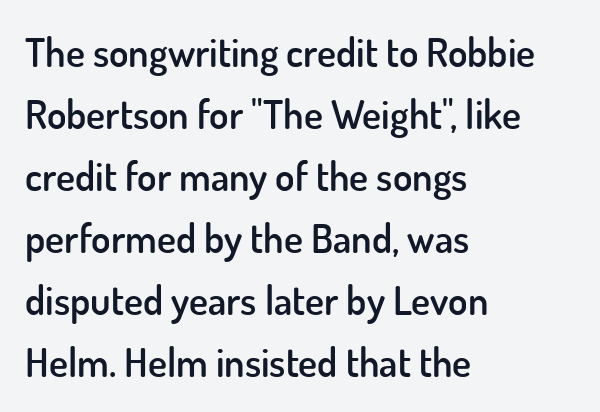
Q: Is the text bold? A: Semi-bold.
Q: Is the text italic (slanted)? A: No, it is upright.
Q: Is the typeface a serif or a sans-serif typeface? A: Sans-serif.
Q: Is the text underlined? A: No.
Q: How is the paragraph aligned? A: Left-aligned.
Q: Is the spacing between letters normal or unusually wide? A: Normal.
Q: Is the spacing between lines tight, normal or loose? A: Normal.
Q: Width (condensed, normal, or wide)? A: Normal.
Q: Stroke contrast? A: Low.
Q: x-height? A: Small.
Q: Monospaced? A: No.
